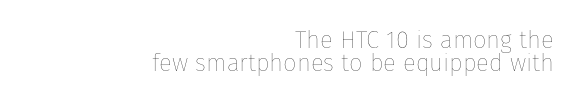
The setting favours the right margin, as signatures and pull-quotes sometimes do. Descenders are the only things crossing below the line. When letters stand straight like this, we call the style roman or upright. Inter-character spacing is left at the font's built-in metrics.
